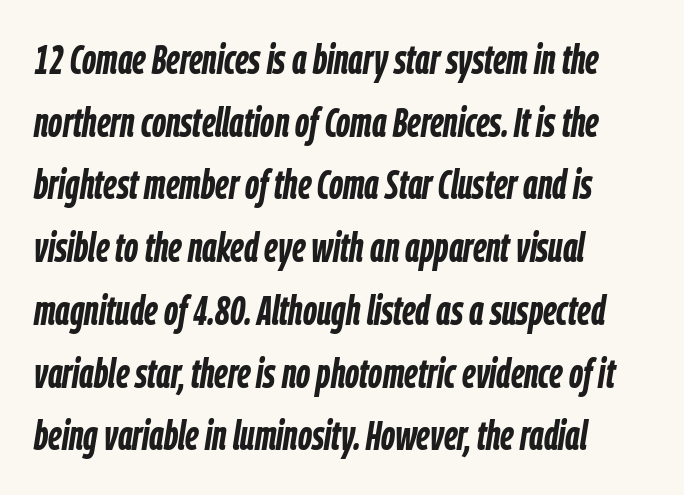
The image shows 41 px semibold, condensed type, italic (leaning right); set left-aligned, normal line spacing (1.53x), normal letter spacing, not underlined; low stroke contrast and a medium x-height.
